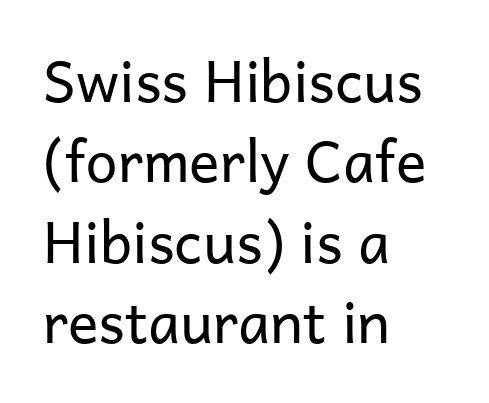
Q: Is the text bold? A: No.
Q: Is the text italic (slanted)? A: No, it is upright.
Q: Is the typeface a serif or a sans-serif typeface? A: Sans-serif.
Q: Is the text underlined? A: No.
Q: How is the paragraph aligned? A: Left-aligned.
Q: Is the spacing between letters normal or unusually wide? A: Normal.
Q: Is the spacing between lines tight, normal or loose? A: Normal.
Q: Width (condensed, normal, or wide)? A: Normal.
Q: Stroke contrast? A: Low.
Q: x-height? A: Medium.
Q: Monospaced? A: No.
